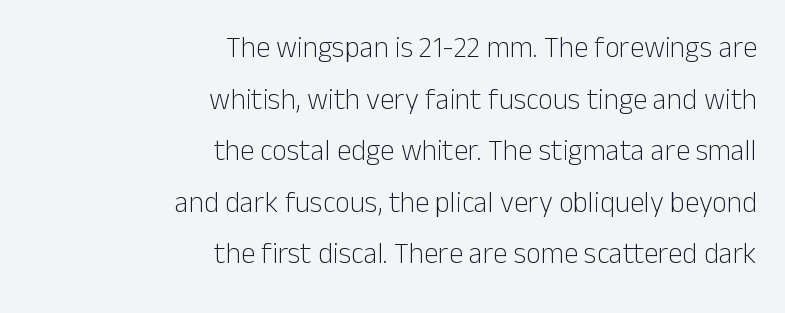
Q: Is the text bold? A: No.
Q: Is the text italic (slanted)? A: No, it is upright.
Q: Is the typeface a serif or a sans-serif typeface? A: Sans-serif.
Q: Is the text underlined? A: No.
Q: How is the paragraph aligned? A: Right-aligned.
Q: Is the spacing between letters normal or unusually wide? A: Normal.
Q: Width (condensed, normal, or wide)? A: Normal.
Q: Stroke contrast? A: Low.
Q: x-height? A: Medium.
Q: Monospaced? A: No.
